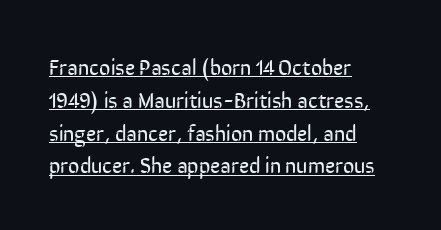
Q: Is the text bold? A: No.
Q: Is the text italic (slanted)? A: No, it is upright.
Q: Is the text underlined? A: Yes.
Q: How is the paragraph aligned? A: Left-aligned.
Q: Is the spacing between letters normal or unusually wide? A: Normal.
Q: Is the spacing between lines tight, normal or loose? A: Normal.
